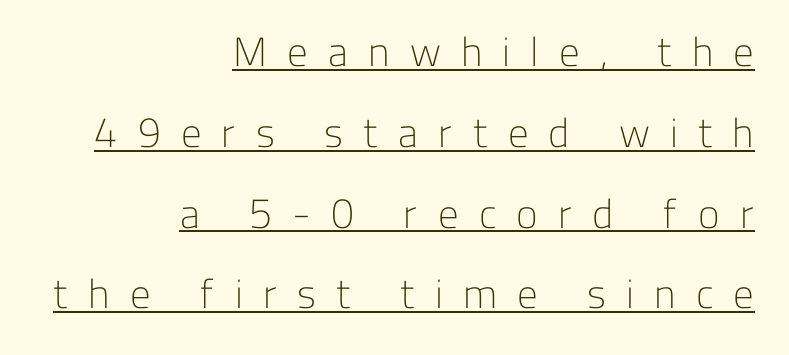
The image shows 41 px light sans-serif type, upright; set right-aligned, loose line spacing (1.97x), unusually wide letter spacing (+0.49 em), underlined; low stroke contrast and a medium x-height.
